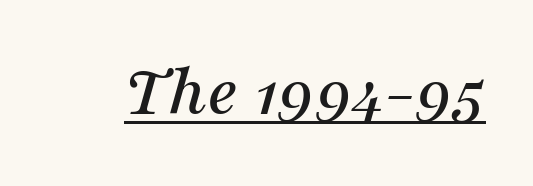
The image shows 74 px serif type, italic (leaning right); set normal letter spacing, underlined; medium stroke contrast and a medium x-height.
